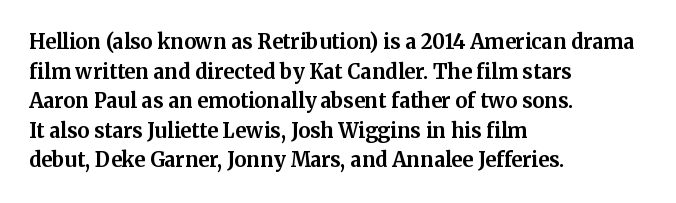
The image shows 20 px bold type, upright; set left-aligned, normal line spacing (1.48x), normal letter spacing, not underlined.
